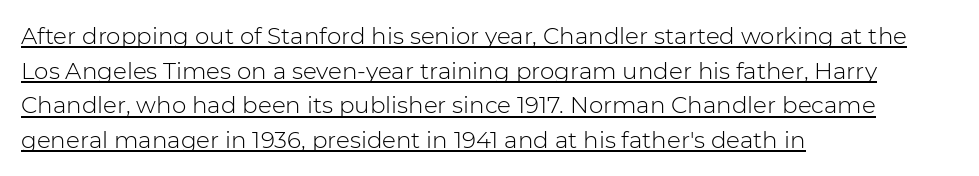
The horizontal fit of the characters is conventional and even. Horizontally, the lines are justified to the leading edge only. The block of text has a typical density, with ordinary space between rows. Does a line run under the words? Yes, clearly. This is not heavy type; no bold has been used. The letters stand upright; this is a roman face.
